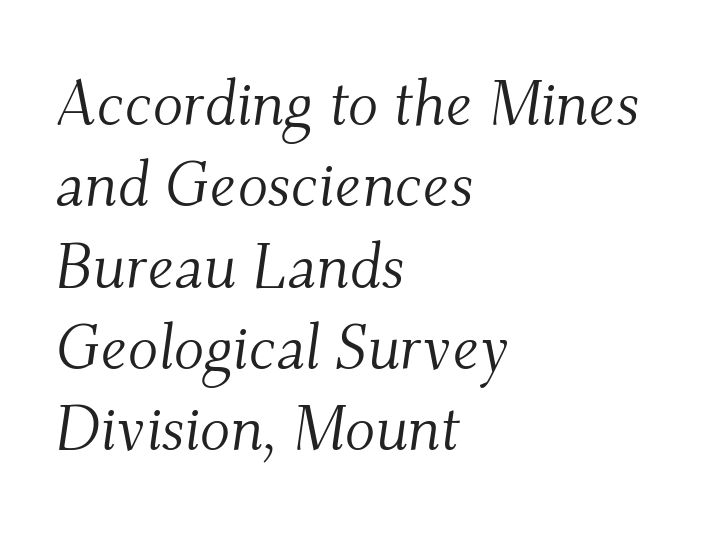
{"serif": "yes", "italic": "yes", "lean": "right", "slant_degrees": 9, "bold": "no", "weight": "light", "width": "normal", "stroke_contrast": "medium", "x_height": "small", "monospaced": "no", "underline": "no", "align": "left", "line_spacing": "normal", "line_spacing_ratio": 1.29, "letter_spacing": "normal", "letter_spacing_em": 0.0, "glyph_px": 63}
